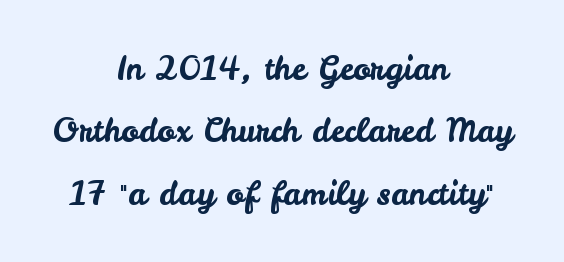
The zone under the glyphs is completely vacant. These lines keep a tight, regular rhythm from letter to letter. Grotesque or geometric, the face here clearly has no serifs. The passage shown is typed in a proportional face where columns would drift. The paragraph shown floats in the horizontal middle.
